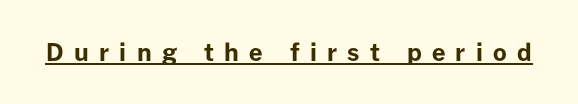
{"italic": "no", "bold": "yes", "underline": "yes", "letter_spacing": "wide", "letter_spacing_em": 0.43, "glyph_px": 24}
